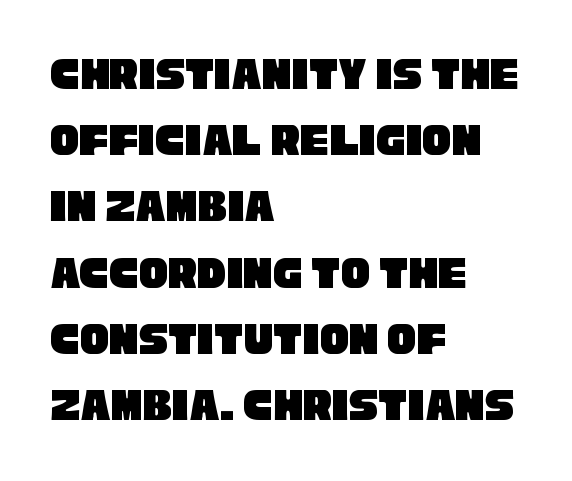
{"serif": "no", "width": "condensed", "stroke_contrast": "low", "x_height": "large", "monospaced": "no", "underline": "no", "align": "left", "line_spacing": "normal", "line_spacing_ratio": 1.38, "letter_spacing": "normal", "letter_spacing_em": 0.0, "glyph_px": 48}
